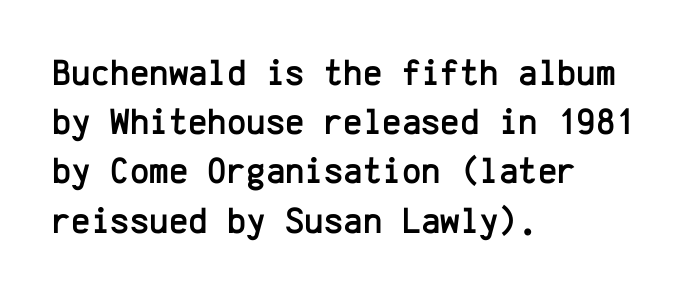
The image shows 37 px sans-serif type, upright, monospaced; set left-aligned, normal line spacing (1.33x), normal letter spacing, not underlined; low stroke contrast and a medium x-height.
